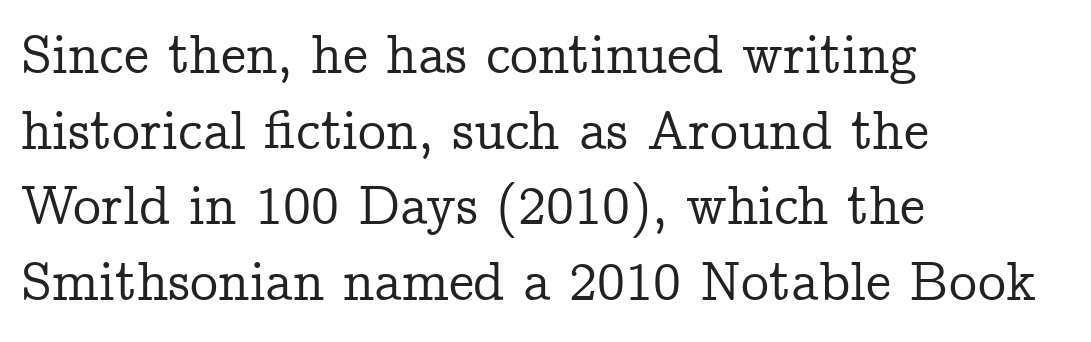
The image shows 56 px serif type, upright; set left-aligned, normal line spacing (1.35x), normal letter spacing, not underlined; low stroke contrast and a medium x-height.
